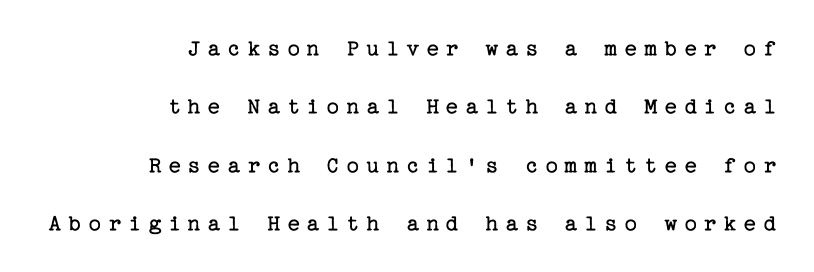
Horizontally, the lines are justified to the trailing edge only. Designer's note — italics off, roman on. Regarding leading, the lines here are spaced well apart. Descenders hang freely into open space.
